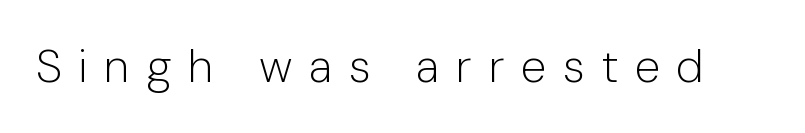
The image shows 46 px light sans-serif type, upright; set unusually wide letter spacing (+0.36 em), not underlined; low stroke contrast and a medium x-height.
